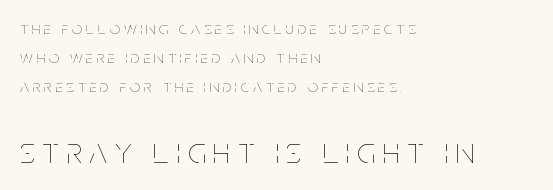
The image shows 36 px thin, condensed type, upright; set left-aligned, normal line spacing (1.62x), unusually wide letter spacing (+0.22 em), not underlined; the second (bottom) block is 2.0x larger; low stroke contrast and a large x-height.
